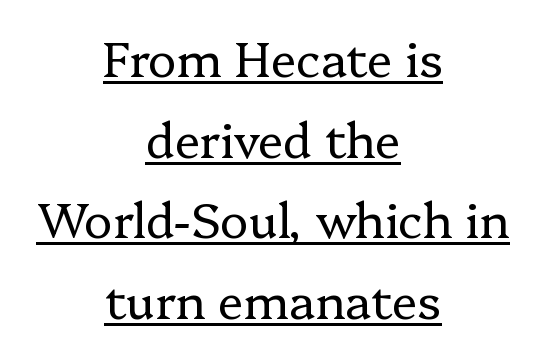
The image shows 48 px regular-weight serif type, upright; set centered, normal line spacing (1.68x), normal letter spacing, underlined; low stroke contrast and a medium x-height.
